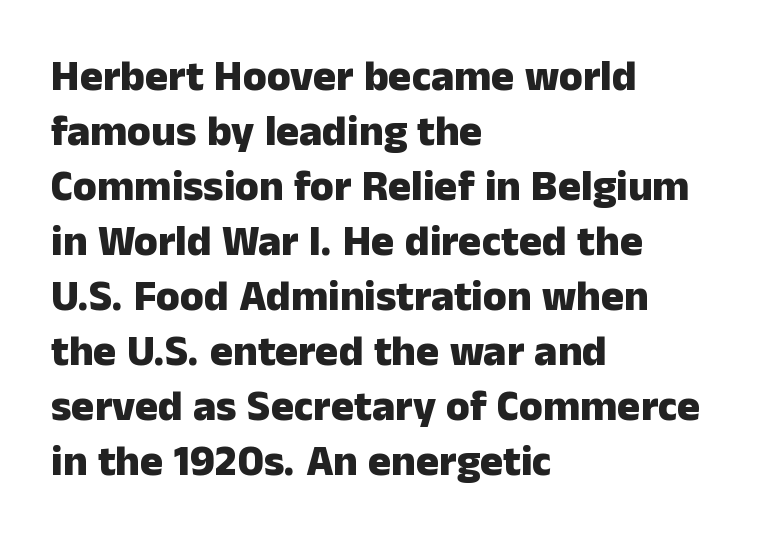
The image shows 43 px heavy sans-serif type, upright; set left-aligned, normal line spacing (1.28x), normal letter spacing, not underlined; low stroke contrast and a medium x-height.
